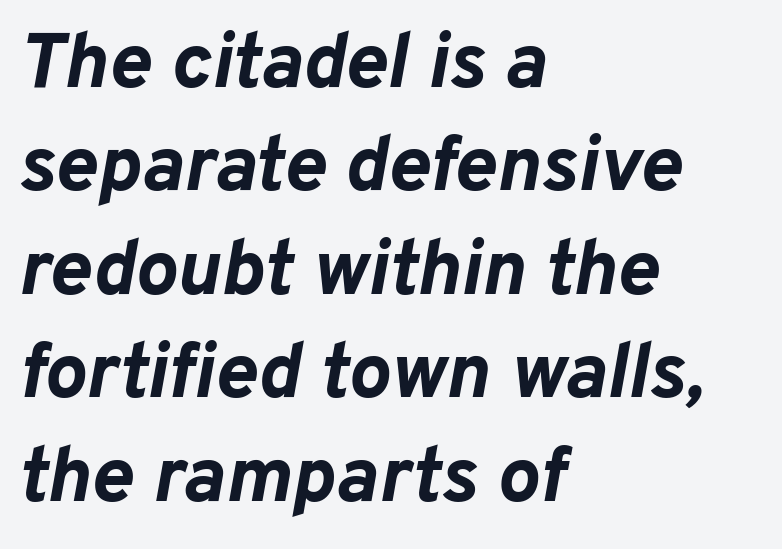
The image shows 79 px bold type, italic (leaning right); set left-aligned, normal line spacing (1.31x), normal letter spacing, not underlined; low stroke contrast and a medium x-height.
